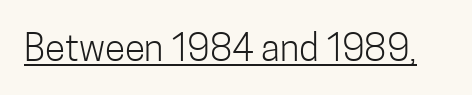
{"serif": "no", "italic": "no", "bold": "no", "weight": "light", "width": "condensed", "stroke_contrast": "low", "x_height": "medium", "monospaced": "no", "underline": "yes", "letter_spacing": "normal", "letter_spacing_em": 0.0, "glyph_px": 37}
